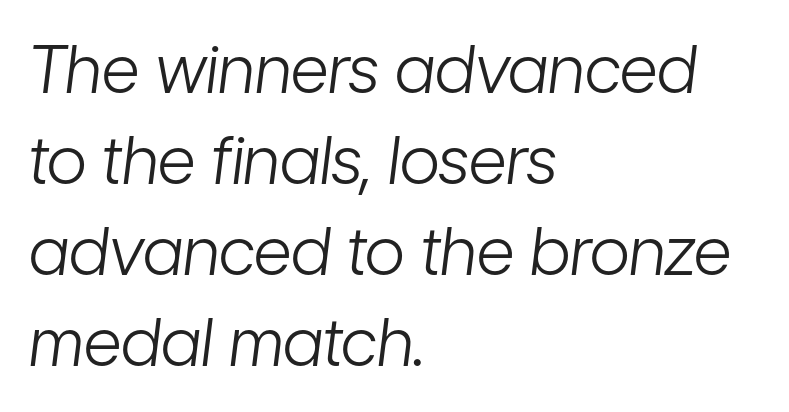
{"italic": "yes", "lean": "right", "slant_degrees": 7, "bold": "no", "weight": "light", "width": "condensed", "stroke_contrast": "low", "x_height": "medium", "monospaced": "no", "underline": "no", "align": "left", "line_spacing": "normal", "line_spacing_ratio": 1.38, "letter_spacing": "normal", "letter_spacing_em": 0.0, "glyph_px": 66}
